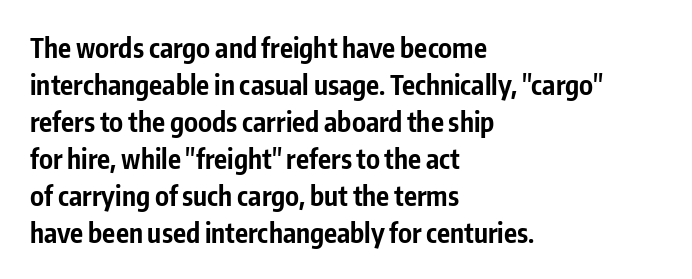
Every character sits straight up, as roman type does. Words appear dense and cohesive because spacing is normal. On the weight axis this lands at bold, roughly 700. In terms of leading, this rendering sits right in the middle.
